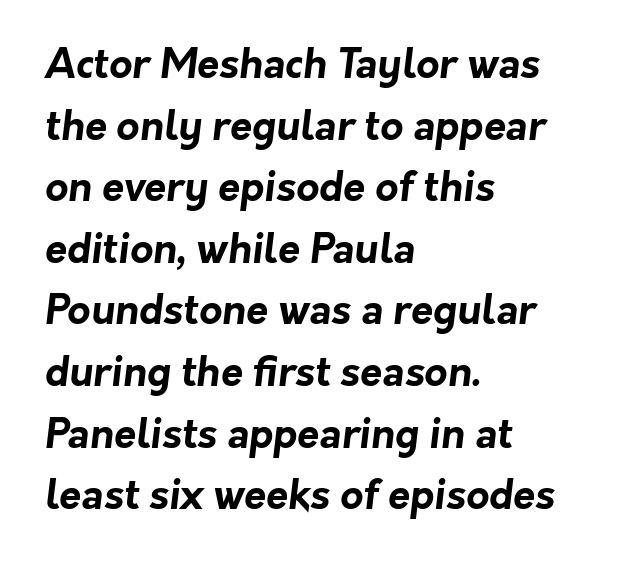
The typeface chosen for these lines omits serifs. The rendering uses natural spacing where letterforms have individual widths. Notice how descenders clear the ascenders below comfortably — that's standard leading. Bold? Absolutely — the strokes are thick and heavy. The baseline area is clear.
